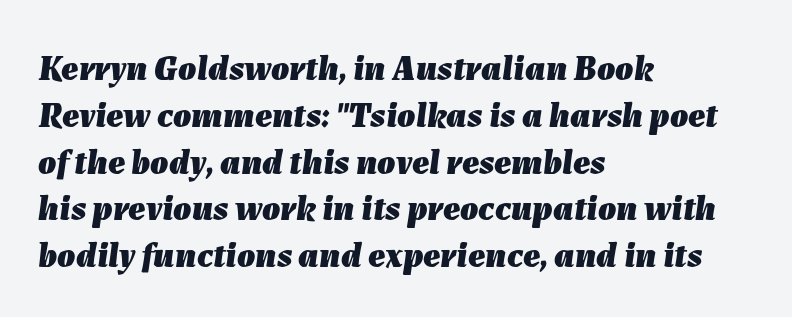
Q: Is the text bold? A: Yes.
Q: Is the text italic (slanted)? A: Yes, it leans right by about 7 degrees.
Q: Is the text underlined? A: No.
Q: How is the paragraph aligned? A: Left-aligned.
Q: Is the spacing between letters normal or unusually wide? A: Normal.
Q: Is the spacing between lines tight, normal or loose? A: Normal.
Q: Width (condensed, normal, or wide)? A: Normal.
Q: Stroke contrast? A: Low.
Q: x-height? A: Medium.
Q: Monospaced? A: No.
